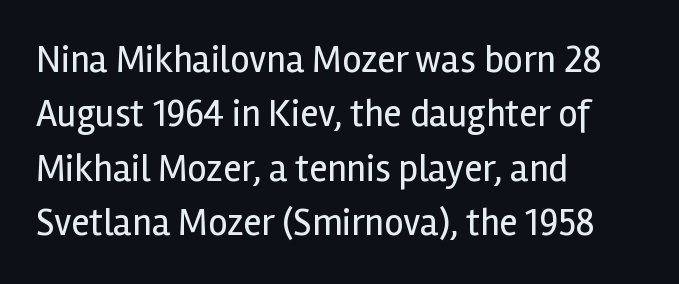
Q: Is the text bold? A: No.
Q: Is the text italic (slanted)? A: No, it is upright.
Q: Is the typeface a serif or a sans-serif typeface? A: Sans-serif.
Q: Is the text underlined? A: No.
Q: How is the paragraph aligned? A: Left-aligned.
Q: Is the spacing between letters normal or unusually wide? A: Normal.
Q: Is the spacing between lines tight, normal or loose? A: Normal.
Q: Width (condensed, normal, or wide)? A: Normal.
Q: x-height? A: Medium.
Q: Monospaced? A: No.
